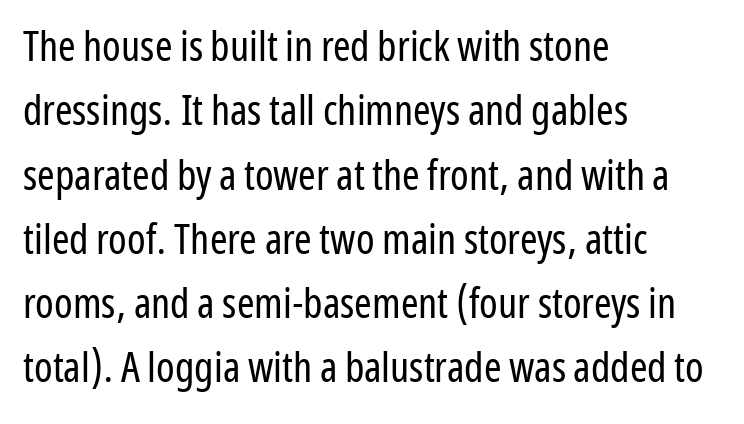
Q: Is the text bold? A: No.
Q: Is the text italic (slanted)? A: No, it is upright.
Q: Is the typeface a serif or a sans-serif typeface? A: Sans-serif.
Q: Is the text underlined? A: No.
Q: How is the paragraph aligned? A: Left-aligned.
Q: Is the spacing between letters normal or unusually wide? A: Normal.
Q: Is the spacing between lines tight, normal or loose? A: Normal.
Q: Width (condensed, normal, or wide)? A: Condensed.
Q: Stroke contrast? A: Low.
Q: x-height? A: Medium.
Q: Monospaced? A: No.
